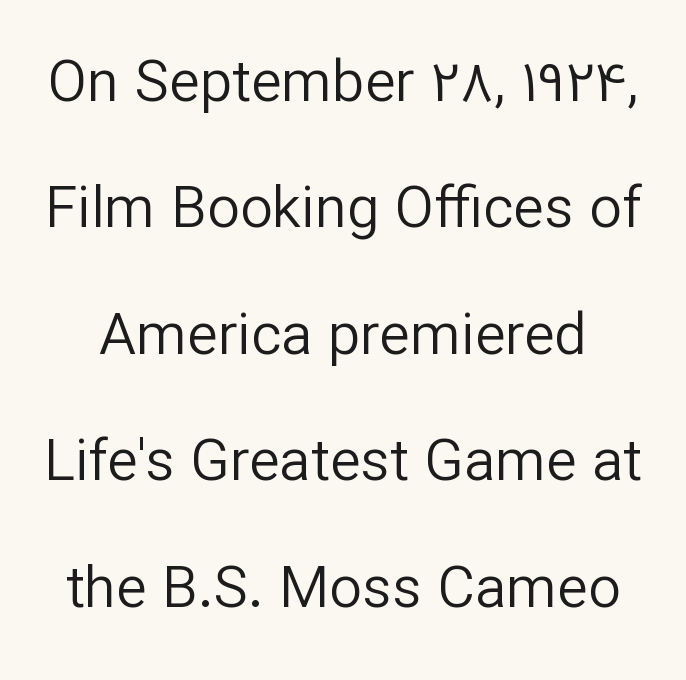
Is this a sans? Yes — the strokes have no serifs. Bare-footed words on every line. Proportional: the letters do not fall into vertical columns. There is no visible air inserted between adjacent glyphs. Reading down the column, the eye jumps a long way to each next line. The weight would be labelled regular, book, light, or lighter still.
